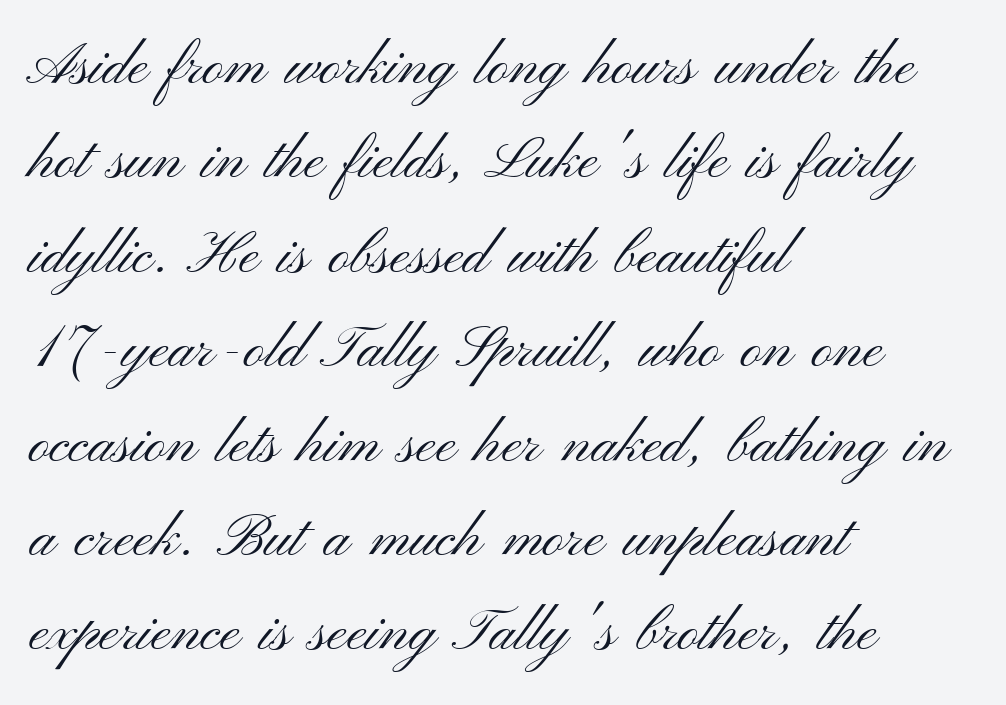
The image shows 59 px light, wide sans-serif type; set left-aligned, normal line spacing (1.6x), normal letter spacing, not underlined; medium stroke contrast and a small x-height.
